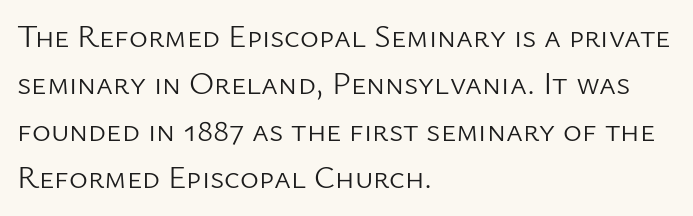
Vertical strokes here are truly vertical. Students, note that the glyphs here touch the page at normal intervals. The rendering uses natural spacing where letterforms have individual widths. Quick note: underline off. Letterform terminals end flat and unadorned throughout the passage.
